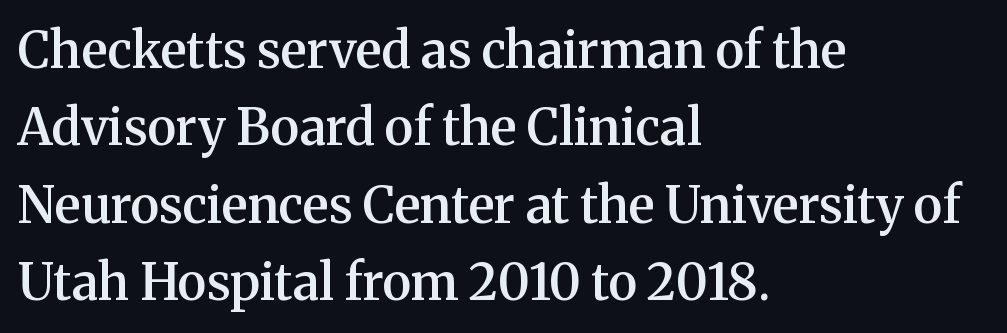
{"serif": "yes", "italic": "no", "bold": "semi", "weight": "semibold", "width": "normal", "stroke_contrast": "medium", "x_height": "medium", "monospaced": "no", "underline": "no", "align": "left", "line_spacing": "normal", "line_spacing_ratio": 1.55, "letter_spacing": "normal", "letter_spacing_em": 0.0, "glyph_px": 50}
